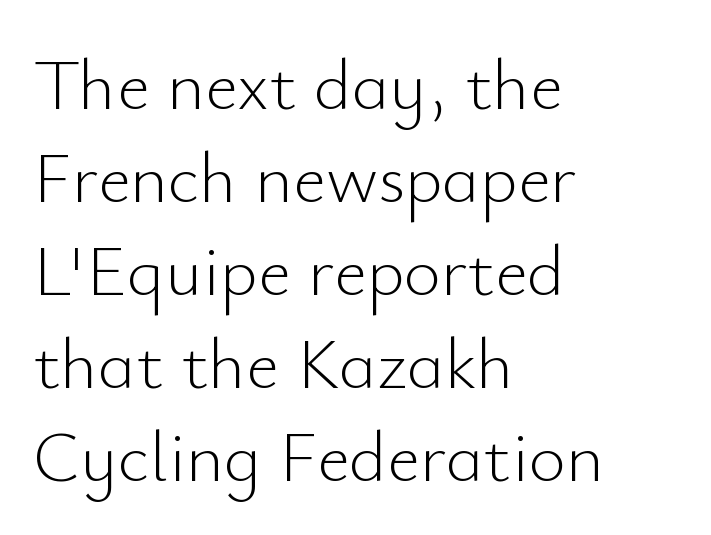
Q: Is the text bold? A: No.
Q: Is the text italic (slanted)? A: No, it is upright.
Q: Is the typeface a serif or a sans-serif typeface? A: Sans-serif.
Q: Is the text underlined? A: No.
Q: How is the paragraph aligned? A: Left-aligned.
Q: Is the spacing between letters normal or unusually wide? A: Normal.
Q: Is the spacing between lines tight, normal or loose? A: Normal.
Q: Width (condensed, normal, or wide)? A: Normal.
Q: Stroke contrast? A: Low.
Q: x-height? A: Small.
Q: Monospaced? A: No.
